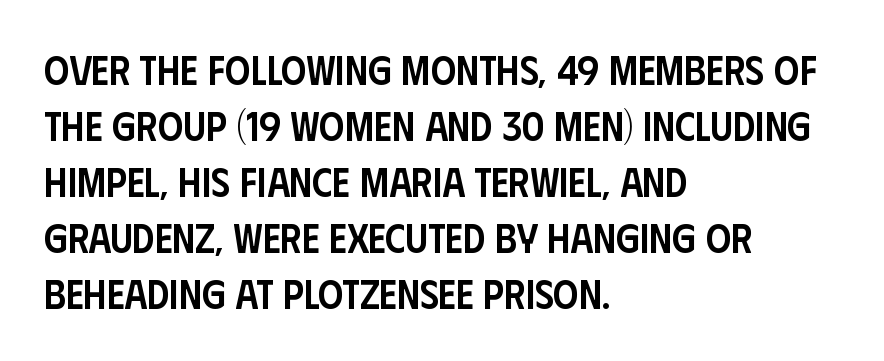
The image shows 40 px semibold, condensed sans-serif type, upright; set left-aligned, normal line spacing (1.4x), normal letter spacing, not underlined; low stroke contrast and a large x-height.
